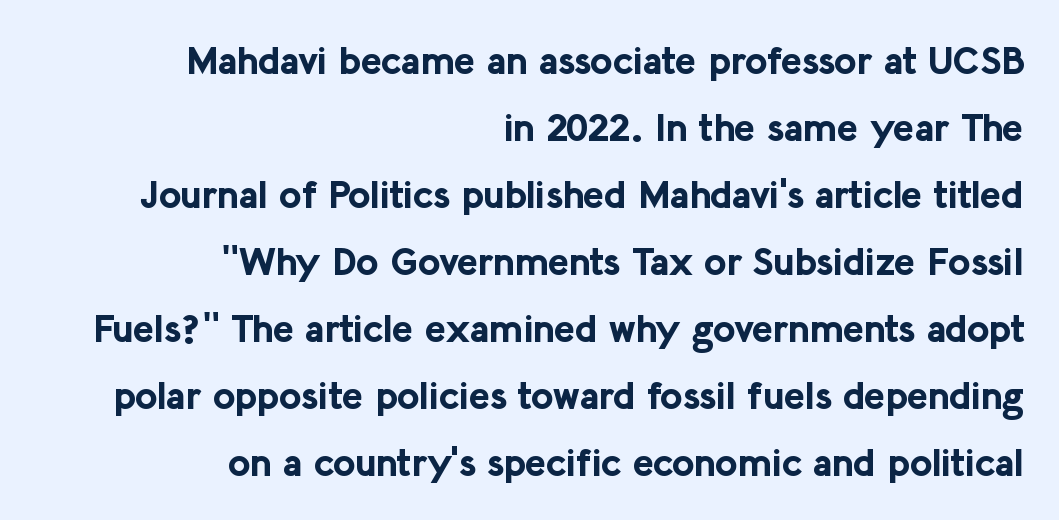
Q: Is the text bold? A: Yes.
Q: Is the text italic (slanted)? A: No, it is upright.
Q: Is the typeface a serif or a sans-serif typeface? A: Sans-serif.
Q: Is the text underlined? A: No.
Q: How is the paragraph aligned? A: Right-aligned.
Q: Is the spacing between letters normal or unusually wide? A: Normal.
Q: Width (condensed, normal, or wide)? A: Normal.
Q: Stroke contrast? A: Low.
Q: x-height? A: Medium.
Q: Monospaced? A: No.
